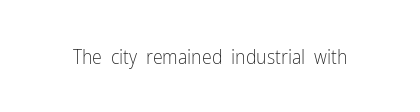
Q: Is the text bold? A: No.
Q: Is the text italic (slanted)? A: No, it is upright.
Q: Is the text underlined? A: No.
Q: Is the spacing between letters normal or unusually wide? A: Normal.
